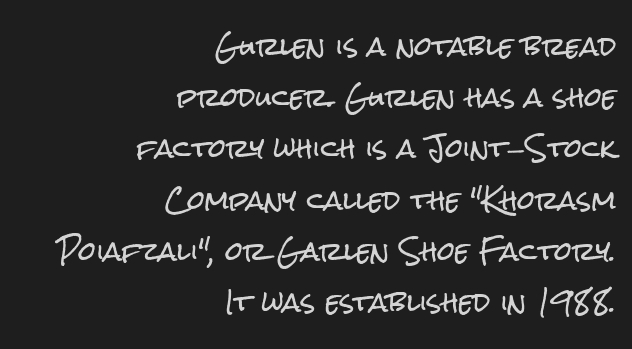
The image shows 25 px text type, upright; set right-aligned, loose line spacing (2.05x), normal letter spacing, not underlined.
